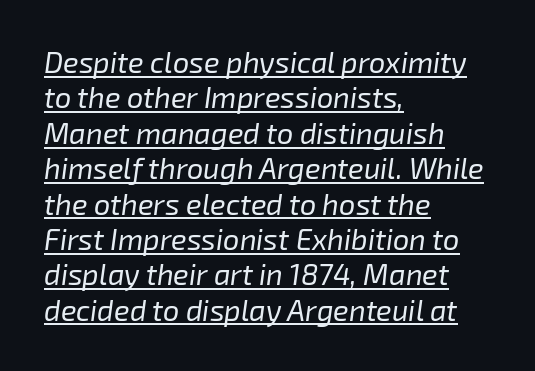
{"italic": "yes", "lean": "right", "slant_degrees": 8, "bold": "no", "weight": "regular", "width": "normal", "stroke_contrast": "low", "x_height": "medium", "monospaced": "no", "underline": "yes", "align": "left", "line_spacing_ratio": 1.22, "letter_spacing": "normal", "letter_spacing_em": 0.0, "glyph_px": 29}
